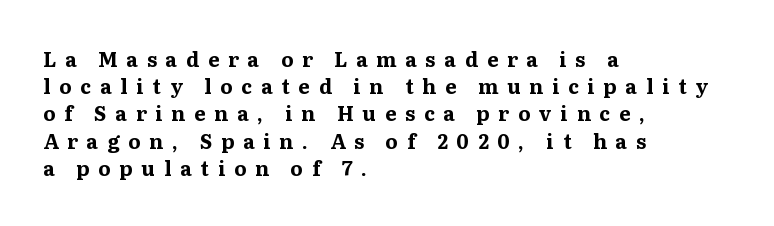
{"italic": "no", "bold": "yes", "underline": "no", "align": "left", "line_spacing": "normal", "line_spacing_ratio": 1.36, "letter_spacing": "wide", "letter_spacing_em": 0.44, "glyph_px": 20}
